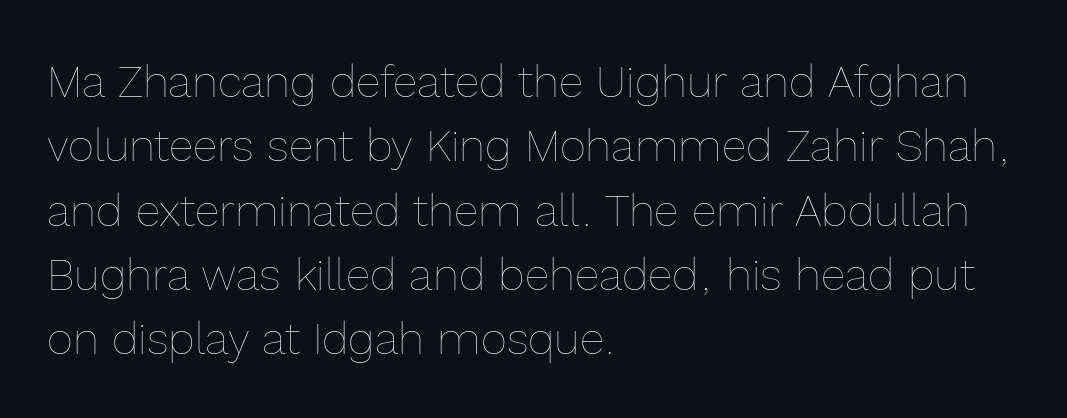
A typesetter would call this leading conventional body-copy spacing. The font is comparable to plain body text, perhaps lighter. These lines keep a tight, regular rhythm from letter to letter. Alignment: flush left. Nope, not italic — everything's standing straight. The baseline area is clear.
